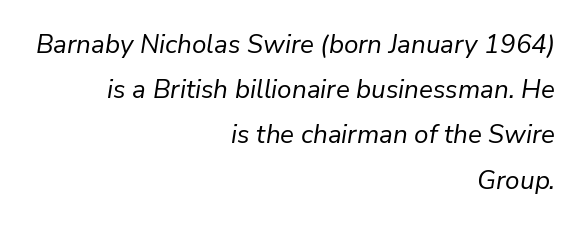
{"italic": "yes", "lean": "right", "slant_degrees": 9, "bold": "no", "underline": "no", "align": "right", "line_spacing_ratio": 1.74, "letter_spacing": "normal", "letter_spacing_em": 0.0, "glyph_px": 26}
